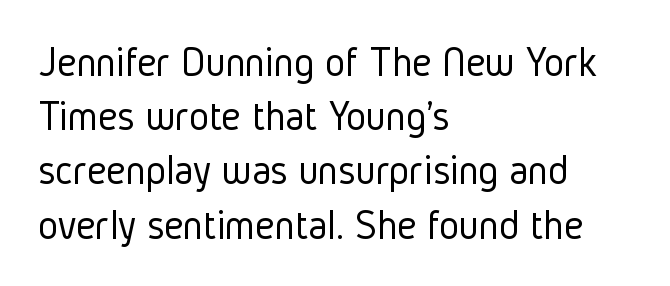
{"serif": "no", "italic": "no", "bold": "no", "weight": "light", "width": "condensed", "stroke_contrast": "low", "x_height": "medium", "monospaced": "no", "underline": "no", "align": "left", "line_spacing": "normal", "line_spacing_ratio": 1.26, "letter_spacing": "normal", "letter_spacing_em": 0.0, "glyph_px": 43}
